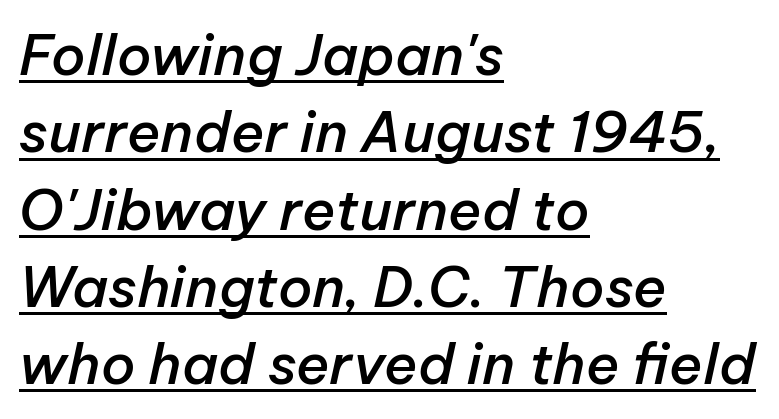
A continuous stroke trails under the words, as in a hyperlink. Caption: standard tracking, unaltered. The rendering uses natural spacing where letterforms have individual widths. Where is the straight margin? On the left.
